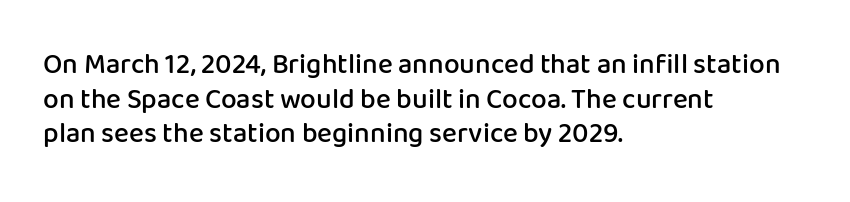
Q: Is the text bold? A: Semi-bold.
Q: Is the text italic (slanted)? A: No, it is upright.
Q: Is the typeface a serif or a sans-serif typeface? A: Sans-serif.
Q: Is the text underlined? A: No.
Q: How is the paragraph aligned? A: Left-aligned.
Q: Is the spacing between letters normal or unusually wide? A: Normal.
Q: Width (condensed, normal, or wide)? A: Normal.
Q: Stroke contrast? A: Low.
Q: x-height? A: Medium.
Q: Monospaced? A: No.
